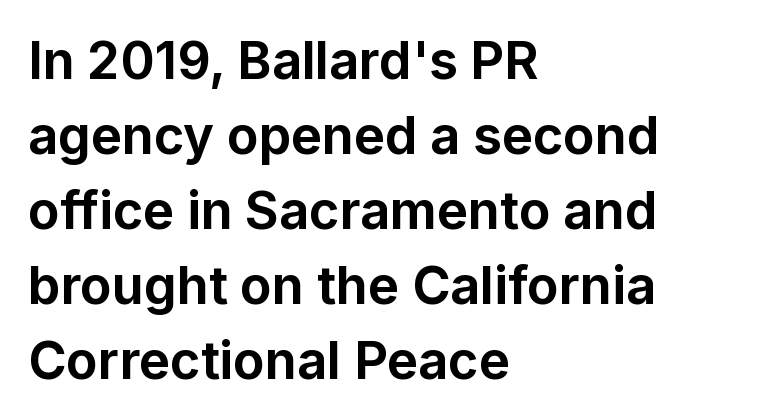
Q: Is the text bold? A: Yes.
Q: Is the text italic (slanted)? A: No, it is upright.
Q: Is the typeface a serif or a sans-serif typeface? A: Sans-serif.
Q: Is the text underlined? A: No.
Q: How is the paragraph aligned? A: Left-aligned.
Q: Is the spacing between letters normal or unusually wide? A: Normal.
Q: Is the spacing between lines tight, normal or loose? A: Normal.
Q: Width (condensed, normal, or wide)? A: Normal.
Q: Stroke contrast? A: Low.
Q: x-height? A: Medium.
Q: Monospaced? A: No.
